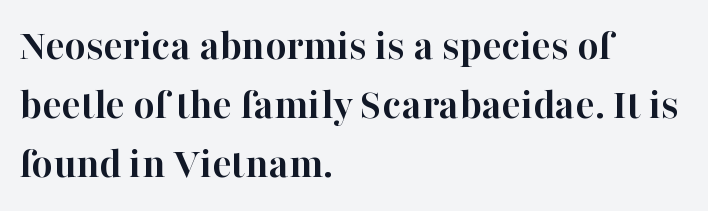
The image shows 45 px semibold serif type, upright; set left-aligned, normal line spacing (1.31x), normal letter spacing, not underlined; high stroke contrast and a medium x-height.
